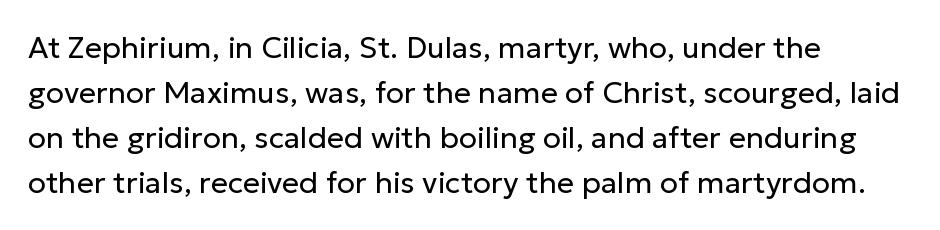
Is this a heavy cut? Hardly; it is regular or lighter. This is sans-serif lettering, the kind often seen on screens and signage. The rows are spaced the way most documents space them. Characters follow at the spacing the type designer built in.
